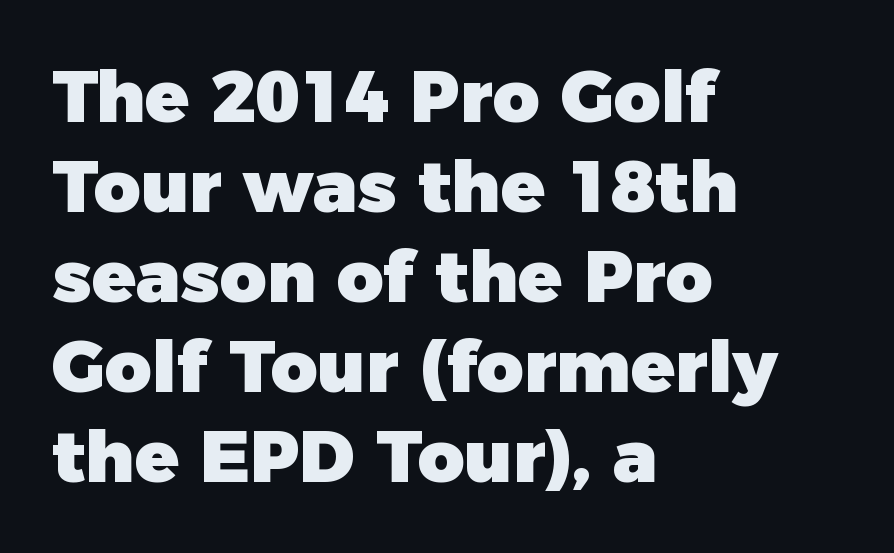
Standard letterfit; no display-style spreading of the glyphs. In terms of leading, this rendering sits right in the middle. When letters stand straight like this, we call the style roman or upright. Typographic density is high because the face is bold.
